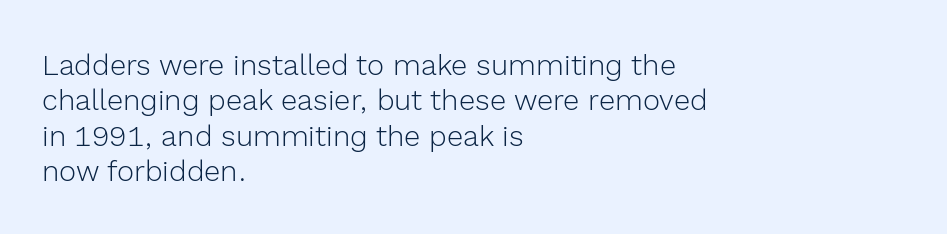
Q: Is the text bold? A: No.
Q: Is the text italic (slanted)? A: No, it is upright.
Q: Is the typeface a serif or a sans-serif typeface? A: Sans-serif.
Q: Is the text underlined? A: No.
Q: How is the paragraph aligned? A: Left-aligned.
Q: Is the spacing between letters normal or unusually wide? A: Normal.
Q: Width (condensed, normal, or wide)? A: Normal.
Q: x-height? A: Medium.
Q: Monospaced? A: No.
